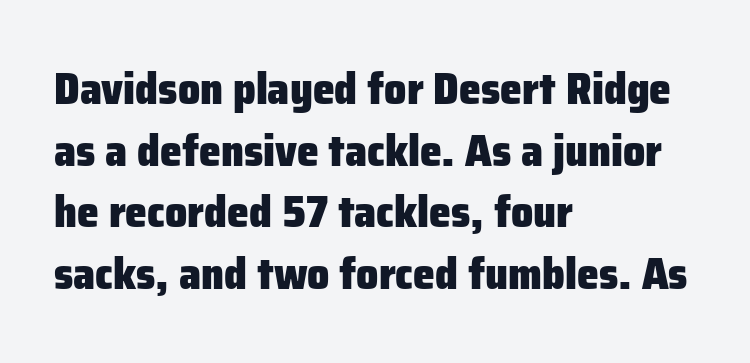
Q: Is the text bold? A: Yes.
Q: Is the text italic (slanted)? A: No, it is upright.
Q: Is the typeface a serif or a sans-serif typeface? A: Sans-serif.
Q: Is the text underlined? A: No.
Q: How is the paragraph aligned? A: Left-aligned.
Q: Is the spacing between letters normal or unusually wide? A: Normal.
Q: Is the spacing between lines tight, normal or loose? A: Normal.
Q: Width (condensed, normal, or wide)? A: Normal.
Q: Stroke contrast? A: Low.
Q: x-height? A: Medium.
Q: Monospaced? A: No.
